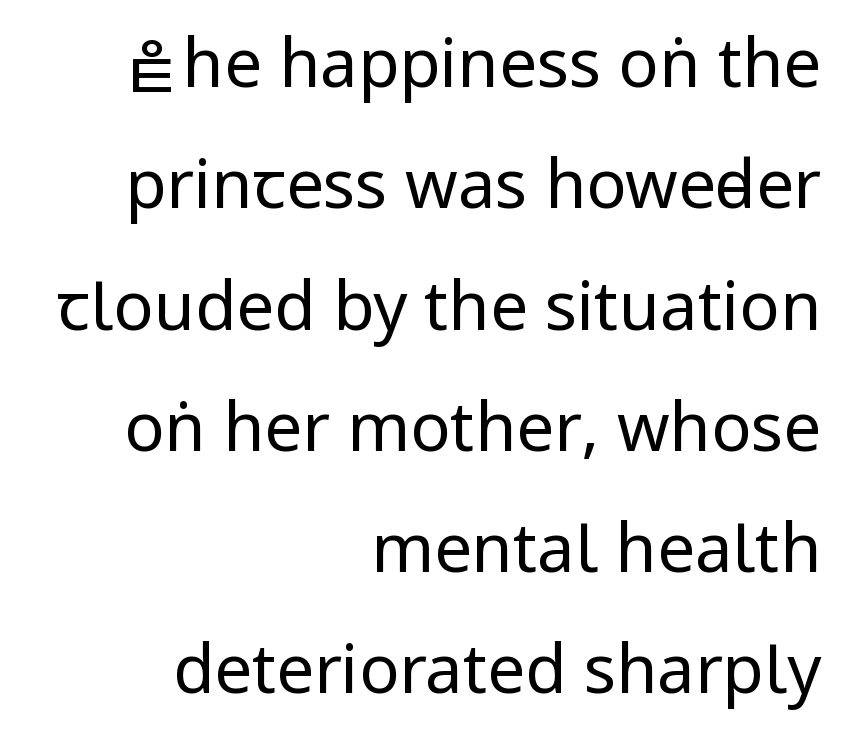
The image shows 67 px regular-weight, condensed sans-serif type, upright; set right-aligned, line spacing 1.81x, normal letter spacing, not underlined; low stroke contrast.
